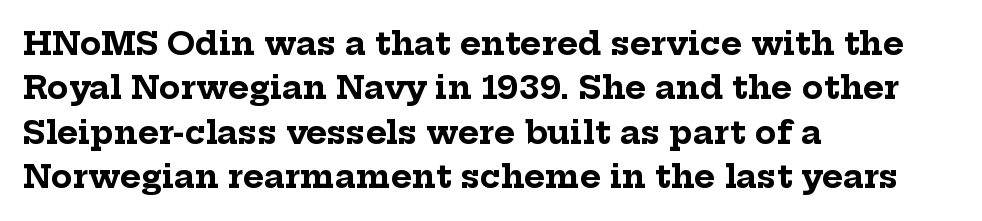
Each letter keeps its own natural width here, so spacing adapts to shape. Anything drawn beneath the words? Only blank space. Strokes here are thick enough to call this a true bold. The compositor pushed each line to the left boundary.
